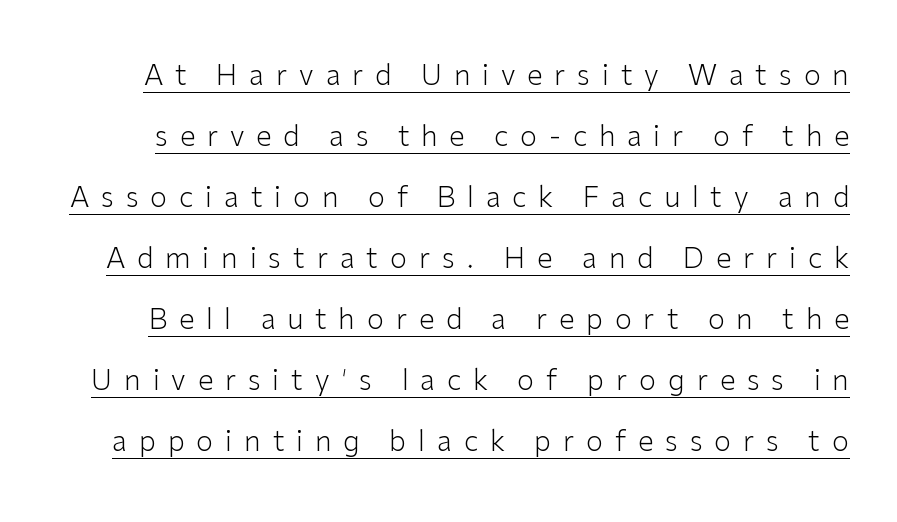
Q: Is the text bold? A: No.
Q: Is the text italic (slanted)? A: No, it is upright.
Q: Is the typeface a serif or a sans-serif typeface? A: Sans-serif.
Q: Is the text underlined? A: Yes.
Q: Is the spacing between letters normal or unusually wide? A: Unusually wide.
Q: Is the spacing between lines tight, normal or loose? A: Loose.
Q: Width (condensed, normal, or wide)? A: Normal.
Q: Stroke contrast? A: Low.
Q: x-height? A: Medium.
Q: Monospaced? A: No.
